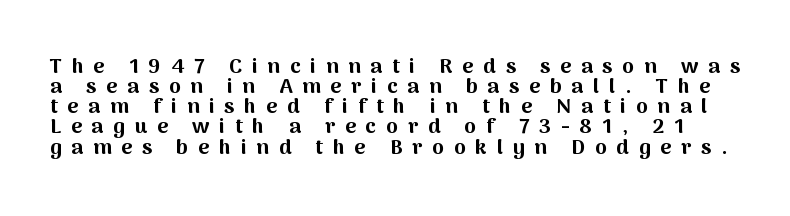
{"italic": "no", "bold": "yes", "underline": "no", "line_spacing": "tight", "line_spacing_ratio": 0.96, "letter_spacing": "wide", "letter_spacing_em": 0.47, "glyph_px": 21}
